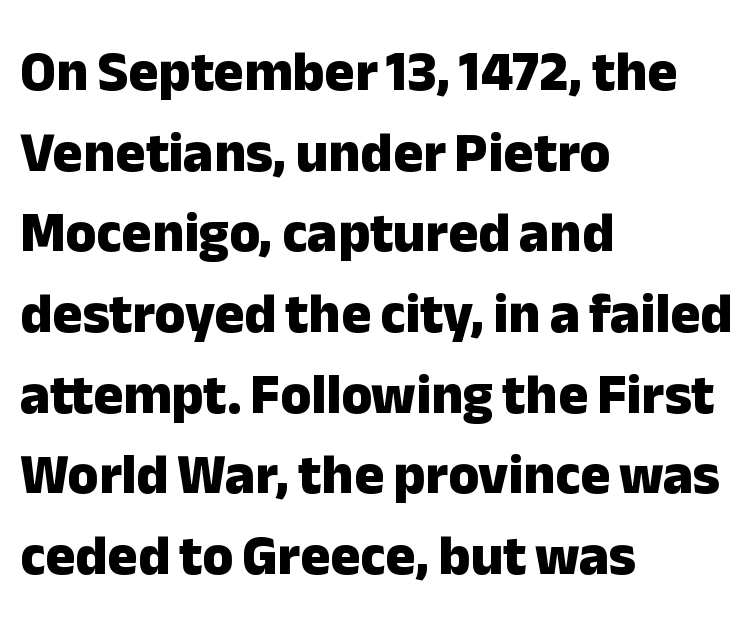
Q: Is the text bold? A: Yes.
Q: Is the text italic (slanted)? A: No, it is upright.
Q: Is the typeface a serif or a sans-serif typeface? A: Sans-serif.
Q: Is the text underlined? A: No.
Q: How is the paragraph aligned? A: Left-aligned.
Q: Is the spacing between letters normal or unusually wide? A: Normal.
Q: Is the spacing between lines tight, normal or loose? A: Normal.
Q: Width (condensed, normal, or wide)? A: Normal.
Q: Stroke contrast? A: Low.
Q: x-height? A: Medium.
Q: Monospaced? A: No.
